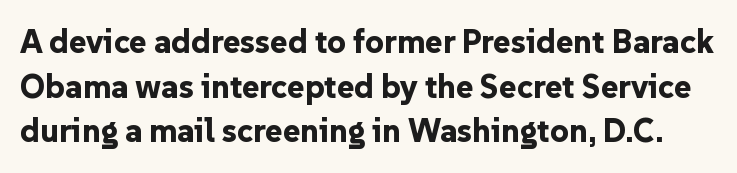
{"serif": "no", "italic": "no", "bold": "yes", "weight": "bold", "width": "normal", "stroke_contrast": "low", "x_height": "medium", "monospaced": "no", "underline": "no", "line_spacing": "normal", "line_spacing_ratio": 1.35, "letter_spacing": "normal", "letter_spacing_em": 0.0, "glyph_px": 33}
